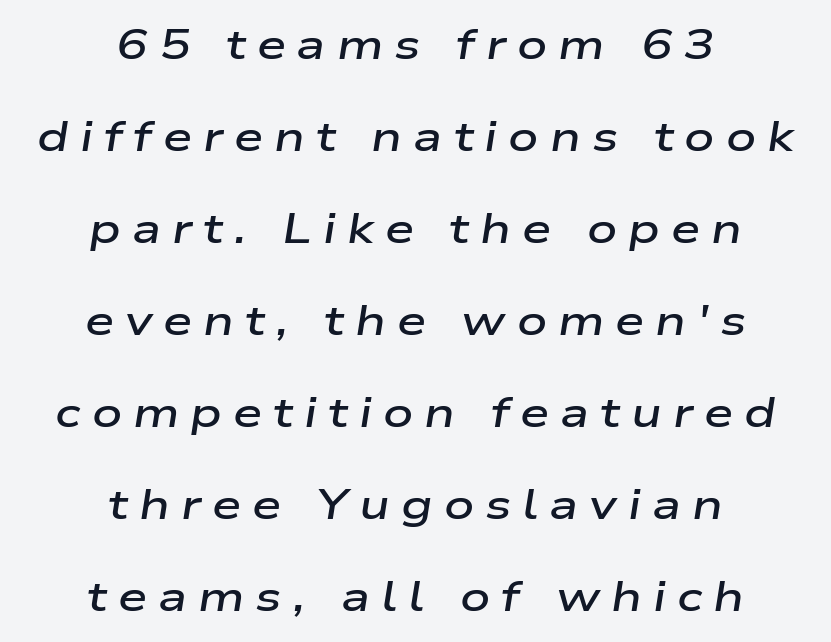
{"italic": "yes", "lean": "right", "slant_degrees": 9, "bold": "semi", "weight": "semibold", "width": "wide", "stroke_contrast": "low", "x_height": "medium", "monospaced": "no", "underline": "no", "align": "center", "line_spacing": "loose", "line_spacing_ratio": 2.19, "letter_spacing": "wide", "letter_spacing_em": 0.26, "glyph_px": 42}
